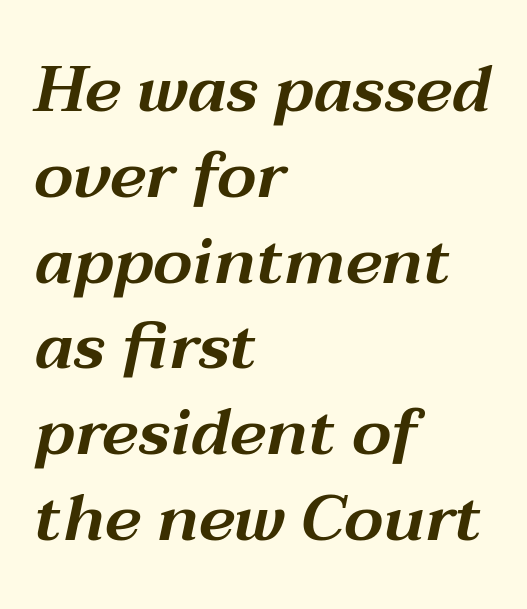
Q: Is the text italic (slanted)? A: Yes, it leans right by about 12 degrees.
Q: Is the text underlined? A: No.
Q: How is the paragraph aligned? A: Left-aligned.
Q: Is the spacing between letters normal or unusually wide? A: Normal.
Q: Is the spacing between lines tight, normal or loose? A: Normal.
Q: Width (condensed, normal, or wide)? A: Wide.
Q: Stroke contrast? A: Medium.
Q: x-height? A: Medium.
Q: Monospaced? A: No.
